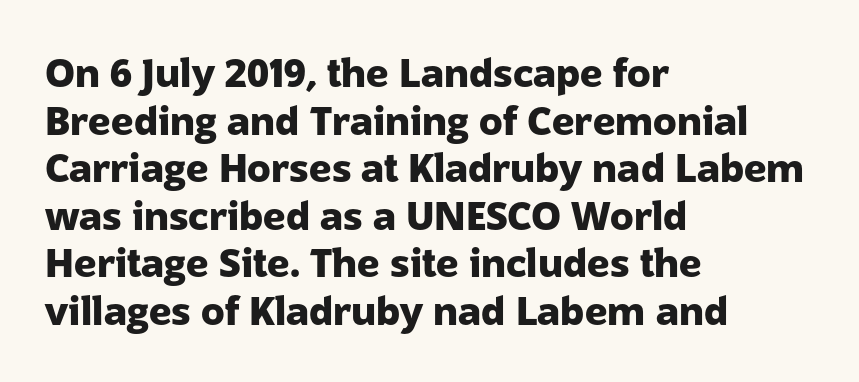
Q: Is the text bold? A: Yes.
Q: Is the text italic (slanted)? A: No, it is upright.
Q: Is the typeface a serif or a sans-serif typeface? A: Sans-serif.
Q: Is the text underlined? A: No.
Q: How is the paragraph aligned? A: Left-aligned.
Q: Is the spacing between letters normal or unusually wide? A: Normal.
Q: Width (condensed, normal, or wide)? A: Normal.
Q: Stroke contrast? A: Low.
Q: x-height? A: Medium.
Q: Monospaced? A: No.
